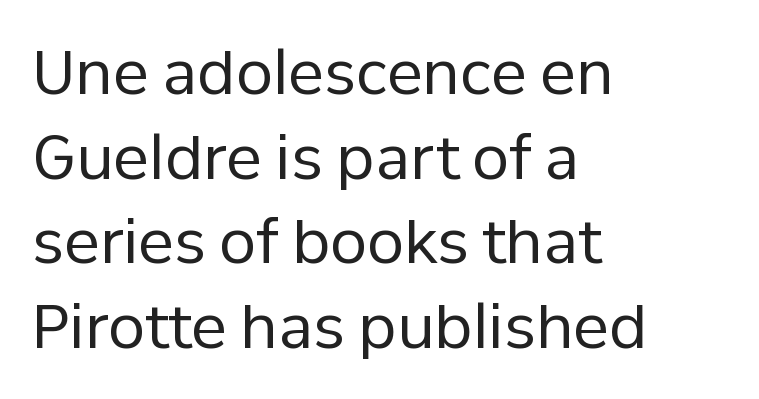
The image shows 60 px regular-weight sans-serif type, upright; set left-aligned, normal line spacing (1.41x), normal letter spacing, not underlined; low stroke contrast and a medium x-height.
